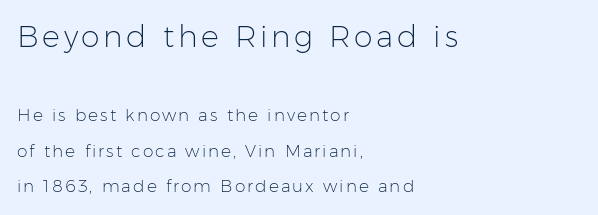
Q: Is the text bold? A: No.
Q: Is the text italic (slanted)? A: No, it is upright.
Q: Is the typeface a serif or a sans-serif typeface? A: Sans-serif.
Q: Is the text underlined? A: No.
Q: How is the paragraph aligned? A: Left-aligned.
Q: Is the spacing between lines tight, normal or loose? A: Loose.
Q: Which block of text is set in a larger size, the first (top) or the second (bottom)? A: The first (top) one.
Q: Width (condensed, normal, or wide)? A: Normal.
Q: Stroke contrast? A: Low.
Q: x-height? A: Medium.
Q: Monospaced? A: No.
